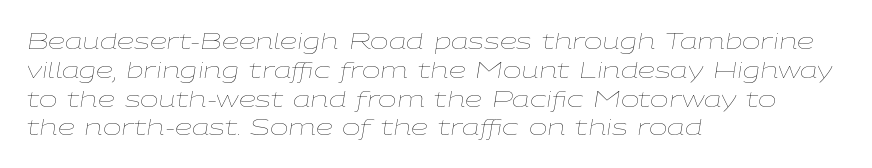
{"italic": "yes", "lean": "right", "slant_degrees": 9, "bold": "no", "underline": "no", "align": "left", "line_spacing": "normal", "line_spacing_ratio": 1.31, "letter_spacing": "normal", "letter_spacing_em": 0.0, "glyph_px": 22}
